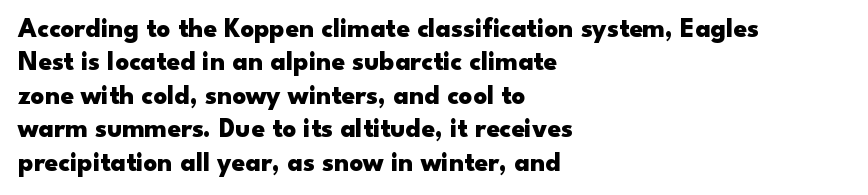
There is no visible air inserted between adjacent glyphs. Compared with a centered layout, this one pins lines to the left instead. The strokes are fattened all the way to bold. A typesetter would mark this as roman, not italic. The words here are not underlined.
